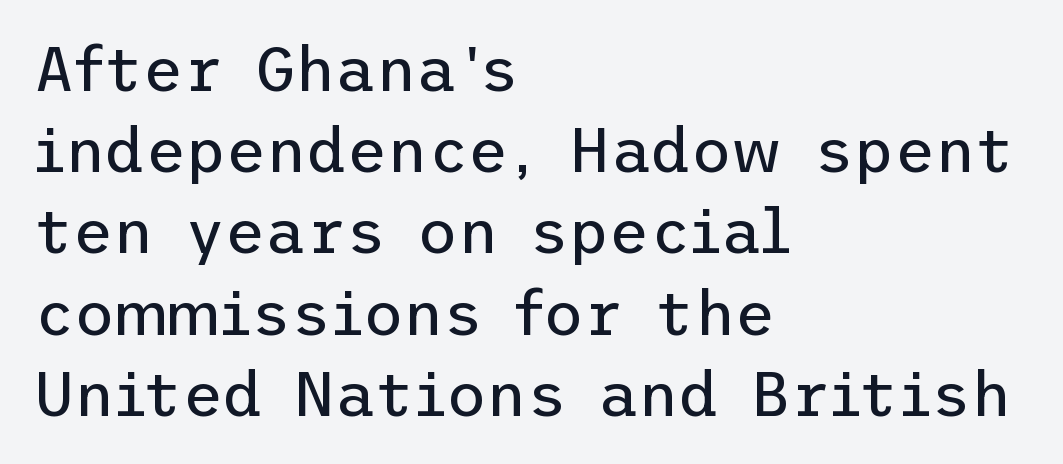
Q: Is the text bold? A: No.
Q: Is the text italic (slanted)? A: No, it is upright.
Q: Is the typeface a serif or a sans-serif typeface? A: Sans-serif.
Q: Is the text underlined? A: No.
Q: How is the paragraph aligned? A: Left-aligned.
Q: Is the spacing between letters normal or unusually wide? A: Normal.
Q: Is the spacing between lines tight, normal or loose? A: Normal.
Q: Width (condensed, normal, or wide)? A: Normal.
Q: Stroke contrast? A: Low.
Q: x-height? A: Medium.
